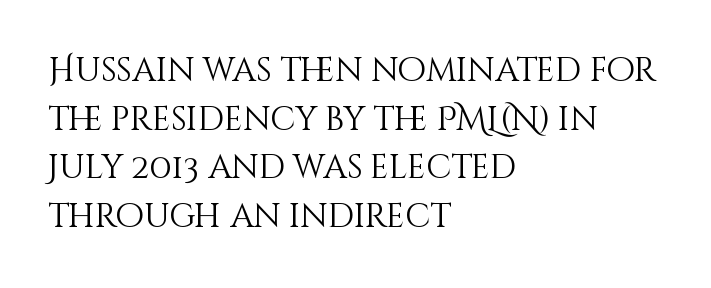
The image shows 33 px light type, upright; set left-aligned, normal line spacing (1.47x), normal letter spacing, not underlined; medium stroke contrast and a large x-height.
